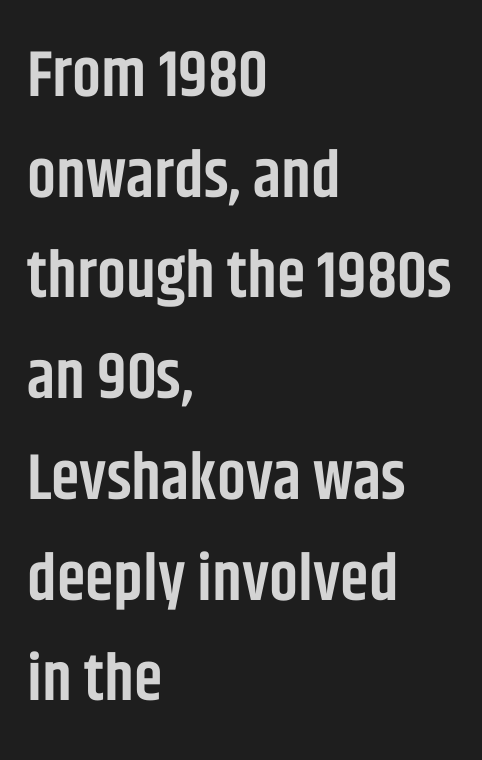
{"serif": "no", "italic": "no", "bold": "semi", "weight": "semibold", "width": "condensed", "stroke_contrast": "low", "x_height": "large", "monospaced": "no", "underline": "no", "align": "left", "line_spacing": "normal", "line_spacing_ratio": 1.55, "letter_spacing": "normal", "letter_spacing_em": 0.0, "glyph_px": 65}
